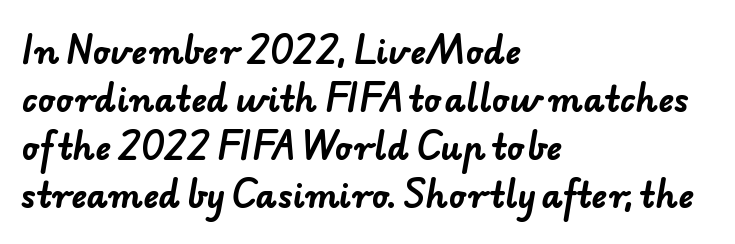
{"serif": "no", "bold": "yes", "weight": "bold", "width": "normal", "stroke_contrast": "low", "x_height": "small", "monospaced": "no", "underline": "no", "align": "left", "line_spacing": "normal", "line_spacing_ratio": 1.45, "letter_spacing": "normal", "letter_spacing_em": 0.0, "glyph_px": 33}
